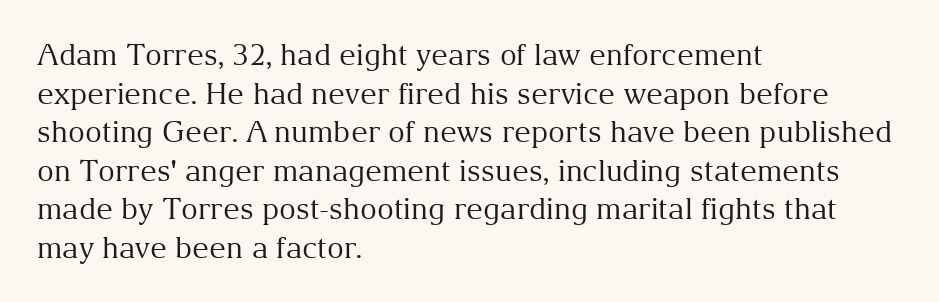
{"serif": "yes", "italic": "no", "bold": "no", "weight": "regular", "width": "normal", "stroke_contrast": "medium", "x_height": "medium", "monospaced": "no", "underline": "no", "align": "left", "line_spacing": "normal", "line_spacing_ratio": 1.33, "letter_spacing": "normal", "letter_spacing_em": 0.0, "glyph_px": 29}
